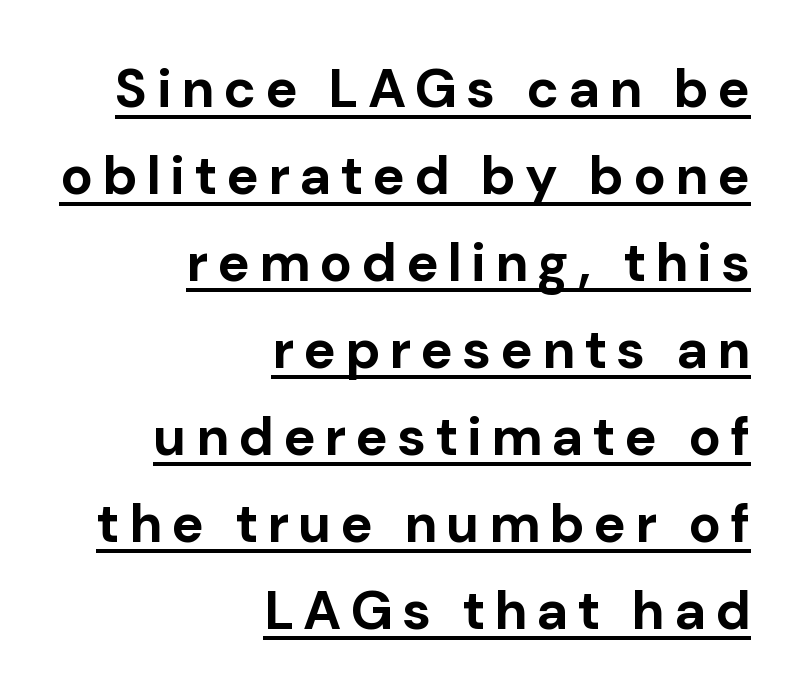
{"serif": "no", "italic": "no", "bold": "yes", "weight": "bold", "width": "normal", "stroke_contrast": "low", "x_height": "medium", "monospaced": "no", "underline": "yes", "align": "right", "line_spacing": "normal", "line_spacing_ratio": 1.61, "glyph_px": 54}
